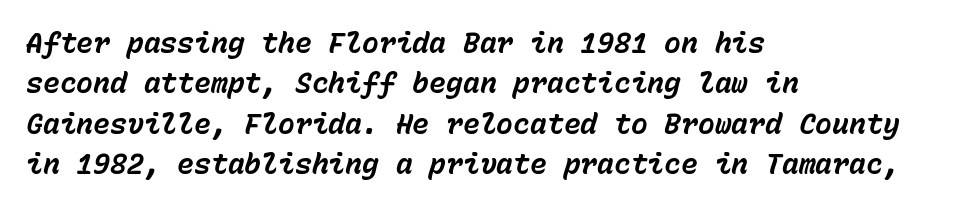
{"italic": "yes", "lean": "right", "slant_degrees": 15, "bold": "yes", "weight": "bold", "width": "normal", "stroke_contrast": "low", "x_height": "medium", "monospaced": "yes", "underline": "no", "align": "left", "line_spacing": "normal", "line_spacing_ratio": 1.44, "letter_spacing": "normal", "letter_spacing_em": 0.0, "glyph_px": 28}
